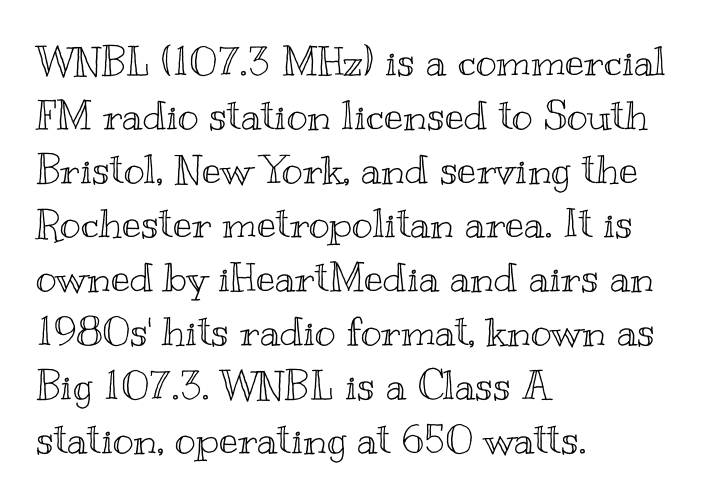
{"italic": "no", "width": "wide", "x_height": "small", "monospaced": "no", "underline": "no", "align": "left", "line_spacing": "normal", "line_spacing_ratio": 1.35, "letter_spacing": "normal", "letter_spacing_em": 0.0, "glyph_px": 40}
